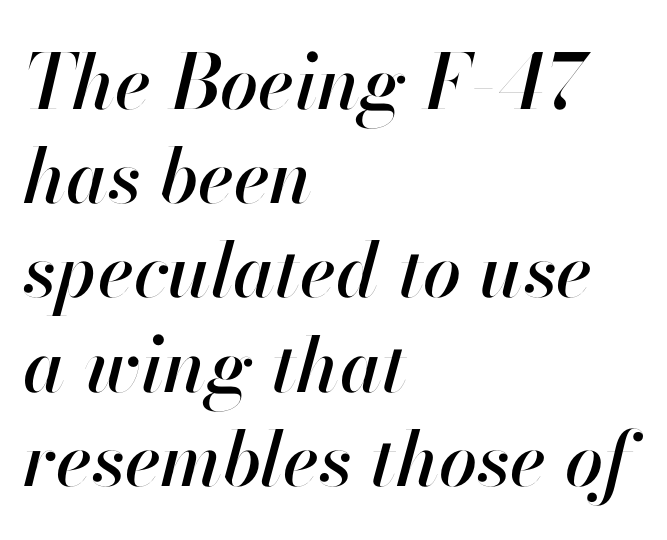
Q: Is the text italic (slanted)? A: Yes, it leans right by about 13 degrees.
Q: Is the text underlined? A: No.
Q: How is the paragraph aligned? A: Left-aligned.
Q: Is the spacing between letters normal or unusually wide? A: Normal.
Q: Width (condensed, normal, or wide)? A: Normal.
Q: Stroke contrast? A: High.
Q: x-height? A: Small.
Q: Monospaced? A: No.
